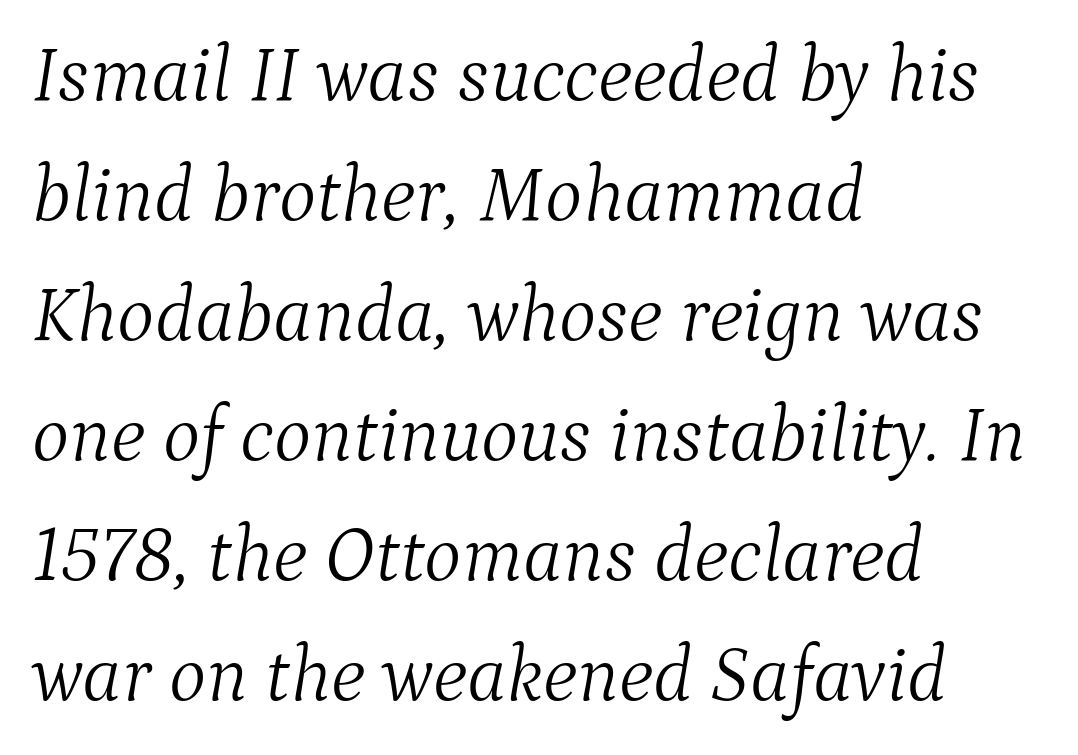
Q: Is the text bold? A: No.
Q: Is the text italic (slanted)? A: Yes, it leans right by about 9 degrees.
Q: Is the typeface a serif or a sans-serif typeface? A: Serif.
Q: Is the text underlined? A: No.
Q: How is the paragraph aligned? A: Left-aligned.
Q: Is the spacing between letters normal or unusually wide? A: Normal.
Q: Is the spacing between lines tight, normal or loose? A: Normal.
Q: Width (condensed, normal, or wide)? A: Normal.
Q: Stroke contrast? A: Medium.
Q: x-height? A: Medium.
Q: Monospaced? A: No.
